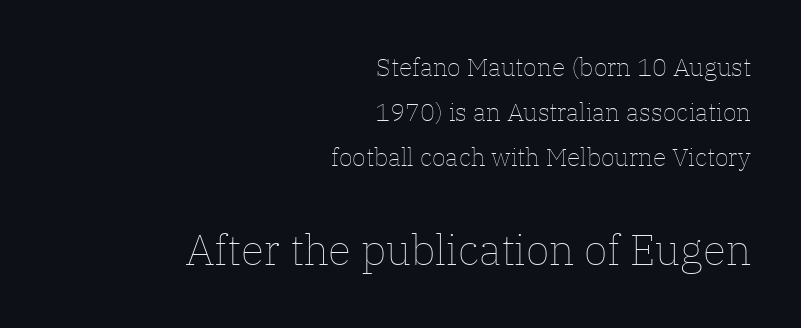
{"italic": "no", "bold": "no", "weight": "thin", "width": "normal", "stroke_contrast": "low", "x_height": "medium", "monospaced": "no", "underline": "no", "align": "right", "line_spacing_ratio": 1.81, "letter_spacing": "normal", "letter_spacing_em": 0.0, "larger_block": "second", "size_ratio": 1.72, "glyph_px": 43}
